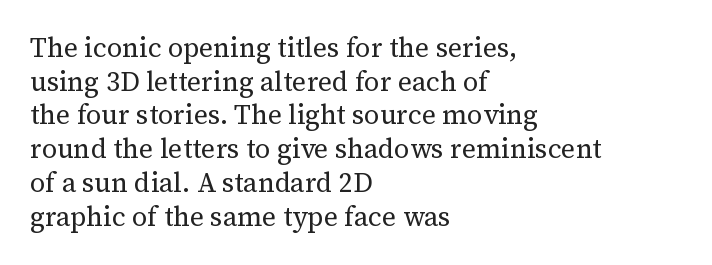
The image shows 27 px text type, upright; set left-aligned, normal line spacing (1.25x), normal letter spacing, not underlined.
